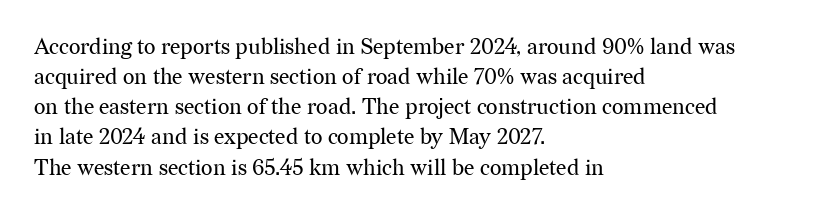
{"italic": "no", "bold": "no", "underline": "no", "align": "left", "line_spacing": "normal", "line_spacing_ratio": 1.37, "letter_spacing": "normal", "letter_spacing_em": 0.0, "glyph_px": 22}
